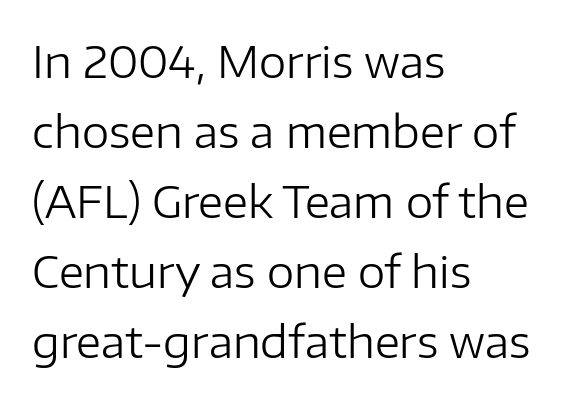
{"serif": "no", "italic": "no", "bold": "no", "weight": "regular", "width": "normal", "stroke_contrast": "low", "x_height": "medium", "monospaced": "no", "underline": "no", "align": "left", "line_spacing": "normal", "line_spacing_ratio": 1.59, "letter_spacing": "normal", "letter_spacing_em": 0.0, "glyph_px": 44}
